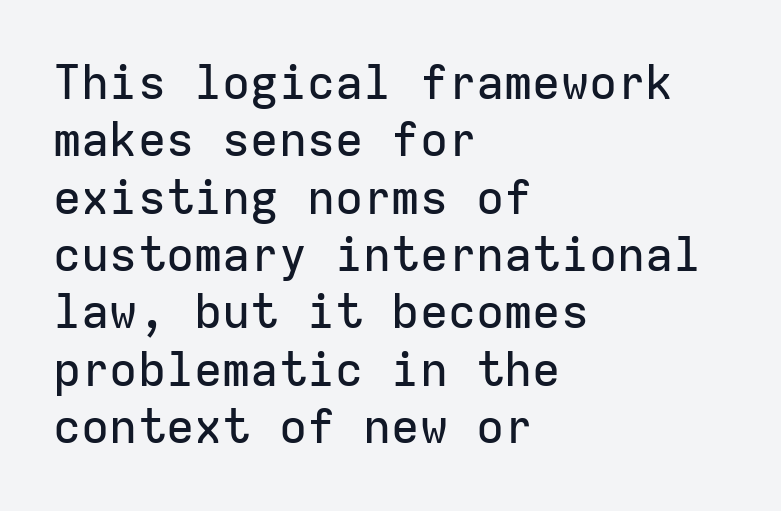
These lines are rendered in a fixed-pitch font. The lines are quadded left. Words float on clear page, feet unadorned. Examine the stroke ends and you'll find no serifs. Posture: upright roman. Look at the tracking — it's just the regular setting, nothing added.
